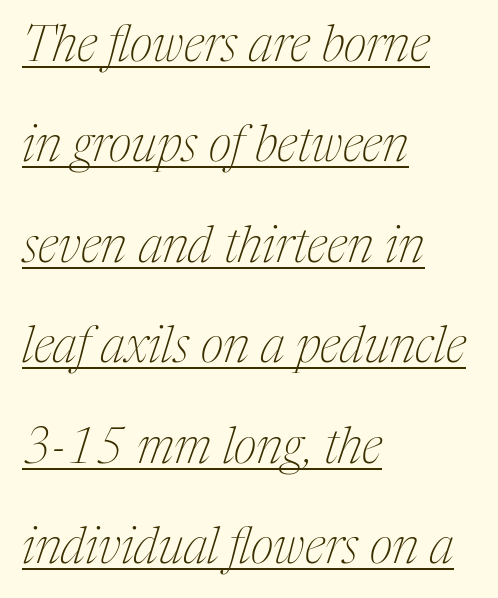
{"serif": "yes", "italic": "yes", "lean": "right", "slant_degrees": 17, "bold": "no", "weight": "thin", "width": "condensed", "stroke_contrast": "medium", "x_height": "medium", "monospaced": "no", "underline": "yes", "align": "left", "line_spacing": "loose", "line_spacing_ratio": 2.01, "letter_spacing": "normal", "letter_spacing_em": 0.0, "glyph_px": 50}
